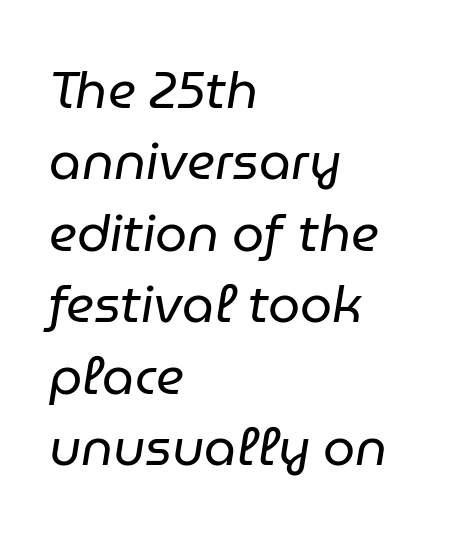
Does extra space separate the letters? No, they use regular spacing. Horizontally, the lines are justified to the leading edge only. Summary of vertical rhythm: regular, with standard interline spacing. Underlining? Definitely not there.
